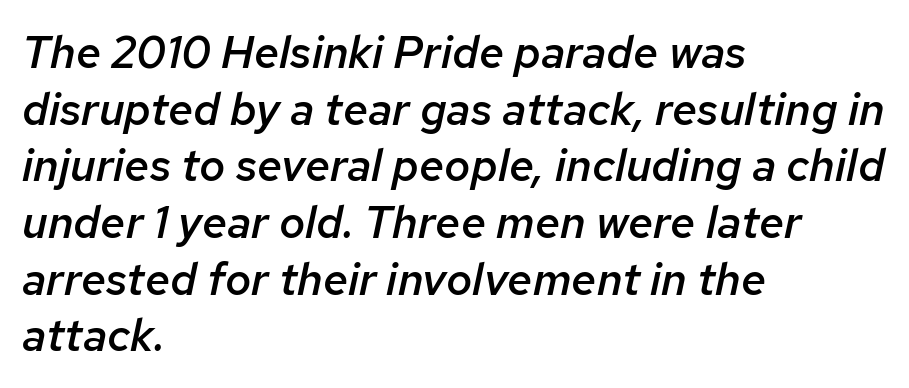
Q: Is the text bold? A: Semi-bold.
Q: Is the text italic (slanted)? A: Yes, it leans right by about 12 degrees.
Q: Is the text underlined? A: No.
Q: How is the paragraph aligned? A: Left-aligned.
Q: Is the spacing between letters normal or unusually wide? A: Normal.
Q: Is the spacing between lines tight, normal or loose? A: Normal.
Q: Width (condensed, normal, or wide)? A: Normal.
Q: Stroke contrast? A: Low.
Q: x-height? A: Medium.
Q: Monospaced? A: No.
